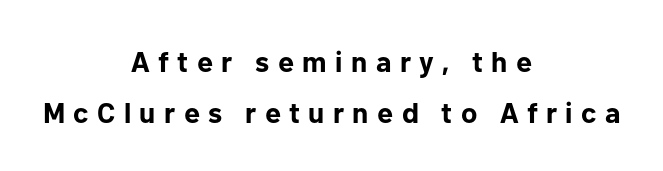
The image shows 29 px bold sans-serif type, upright; set centered, line spacing 1.77x, unusually wide letter spacing (+0.29 em), not underlined; low stroke contrast and a medium x-height.
